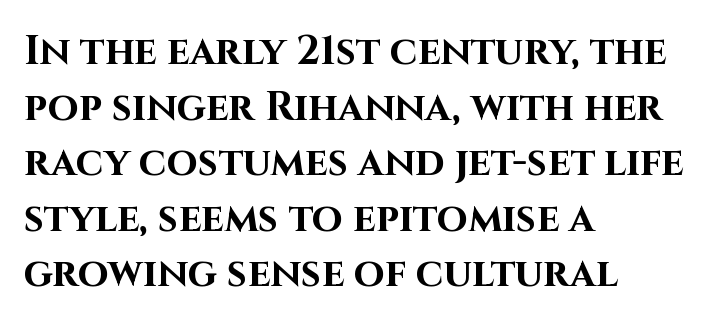
Observe the absence of serifs on each vertical stroke in this sample. Note the varied advance widths — an 'i' is clearly narrower than an 'm'. Where is the straight margin? On the left. Does extra space separate the letters? No, they use regular spacing. The specimen reads as upright at a glance. Compared with an ordinary text face, these strokes are far heavier — a full bold.
